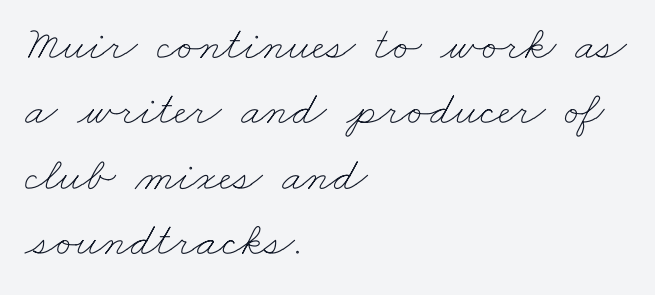
This rendering leaves character spacing at its baseline value. Underline: absent. Line starts are locked; line ends wander. Vertical spacing — default. Each stroke keeps to a modest, everyday thickness or less.
